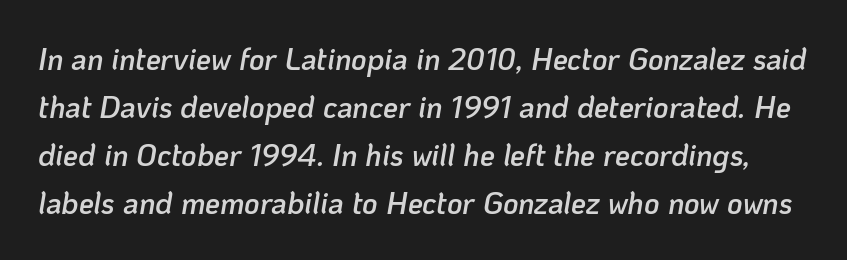
Q: Is the text bold? A: Semi-bold.
Q: Is the text italic (slanted)? A: Yes, it leans right by about 10 degrees.
Q: Is the text underlined? A: No.
Q: Is the spacing between letters normal or unusually wide? A: Normal.
Q: Is the spacing between lines tight, normal or loose? A: Normal.
Q: Width (condensed, normal, or wide)? A: Normal.
Q: Stroke contrast? A: Low.
Q: x-height? A: Medium.
Q: Monospaced? A: No.
